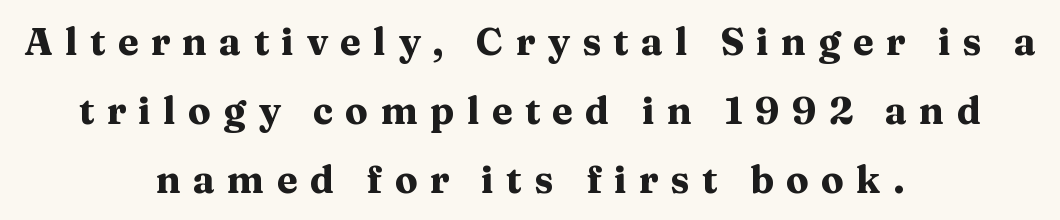
{"serif": "yes", "italic": "no", "bold": "yes", "weight": "heavy", "width": "wide", "stroke_contrast": "medium", "x_height": "medium", "monospaced": "no", "underline": "no", "align": "center", "line_spacing_ratio": 1.81, "letter_spacing": "wide", "letter_spacing_em": 0.32, "glyph_px": 38}
